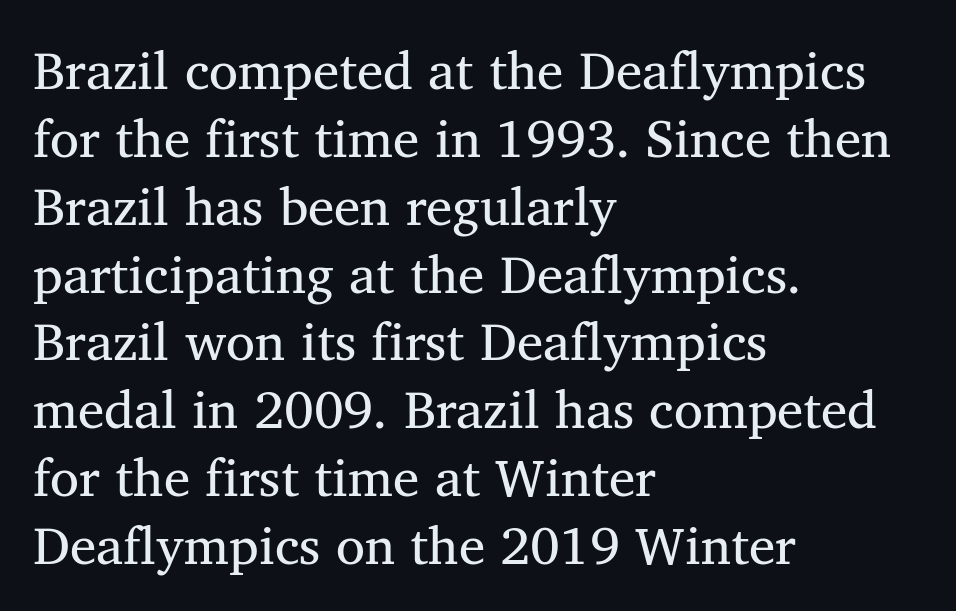
Q: Is the text italic (slanted)? A: No, it is upright.
Q: Is the typeface a serif or a sans-serif typeface? A: Serif.
Q: Is the text underlined? A: No.
Q: How is the paragraph aligned? A: Left-aligned.
Q: Is the spacing between letters normal or unusually wide? A: Normal.
Q: Is the spacing between lines tight, normal or loose? A: Normal.
Q: Width (condensed, normal, or wide)? A: Normal.
Q: Stroke contrast? A: Medium.
Q: x-height? A: Medium.
Q: Monospaced? A: No.
